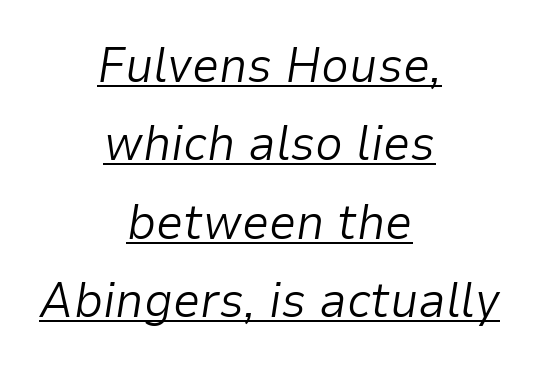
The image shows 49 px light type, italic (leaning right); set centered, normal line spacing (1.6x), normal letter spacing, underlined; low stroke contrast and a medium x-height.
